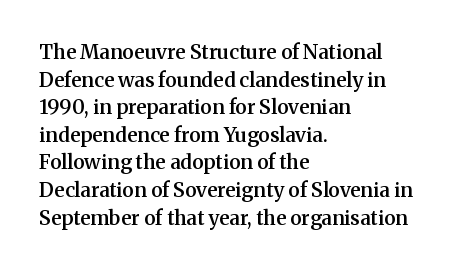
Q: Is the text bold? A: Semi-bold.
Q: Is the text italic (slanted)? A: No, it is upright.
Q: Is the text underlined? A: No.
Q: How is the paragraph aligned? A: Left-aligned.
Q: Is the spacing between letters normal or unusually wide? A: Normal.
Q: Is the spacing between lines tight, normal or loose? A: Normal.
